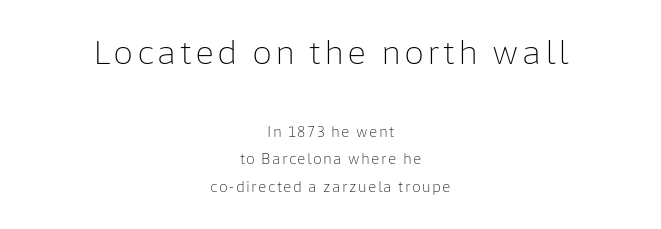
The image shows 32 px light sans-serif type, upright; set centered, loose line spacing (1.97x), not underlined; the first (top) block is 2.29x larger; low stroke contrast and a medium x-height.
